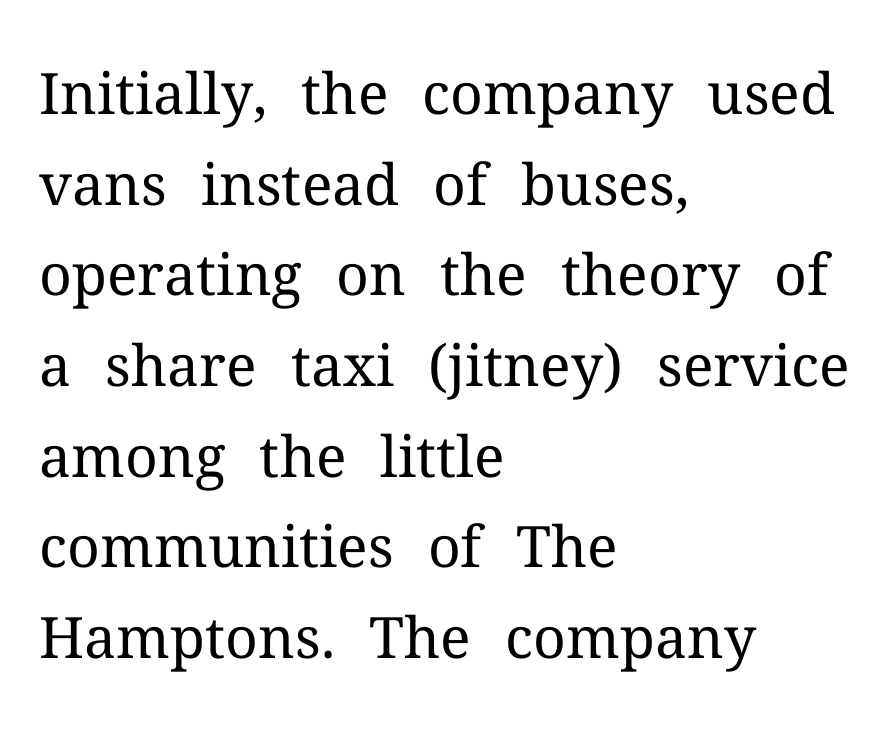
The characters are drawn with everyday or finer stroke widths. Default kerning and tracking; the words read as compact shapes. Compared with typical paragraphs, the rows here are spaced about the same. Letters rest on an invisible, unmarked baseline. This sample uses an upright cut, with every glyph sitting square on the baseline. The rag falls on the right side of this text block.
